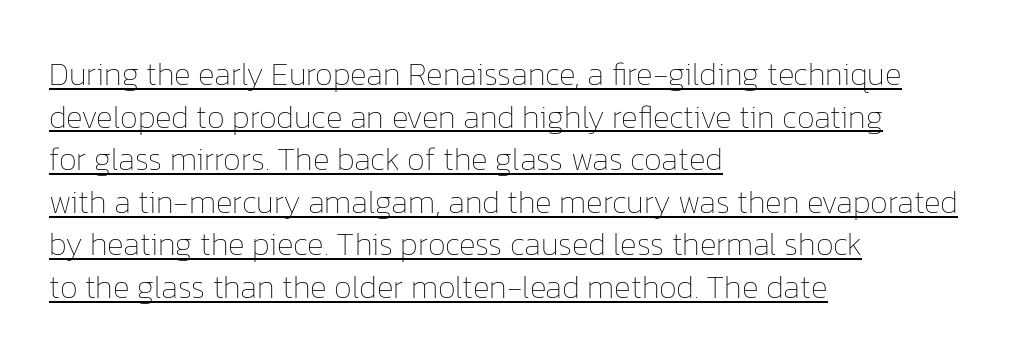
Q: Is the text bold? A: No.
Q: Is the text italic (slanted)? A: No, it is upright.
Q: Is the text underlined? A: Yes.
Q: How is the paragraph aligned? A: Left-aligned.
Q: Is the spacing between letters normal or unusually wide? A: Normal.
Q: Is the spacing between lines tight, normal or loose? A: Normal.
Q: Width (condensed, normal, or wide)? A: Normal.
Q: Stroke contrast? A: Low.
Q: x-height? A: Medium.
Q: Monospaced? A: No.
